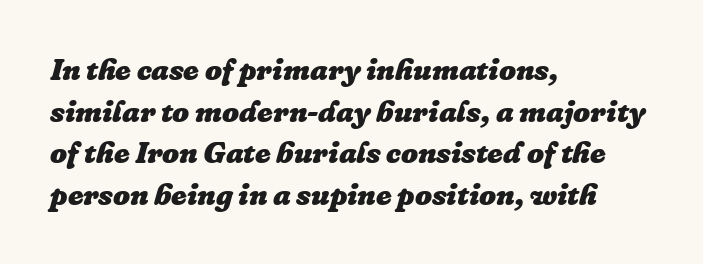
Clear beneath every line of the passage. The face used here is rendered with its standard letterfit. These lines sit exactly where default settings would place them. The letters advance in unequal steps, a hallmark of proportional type.
